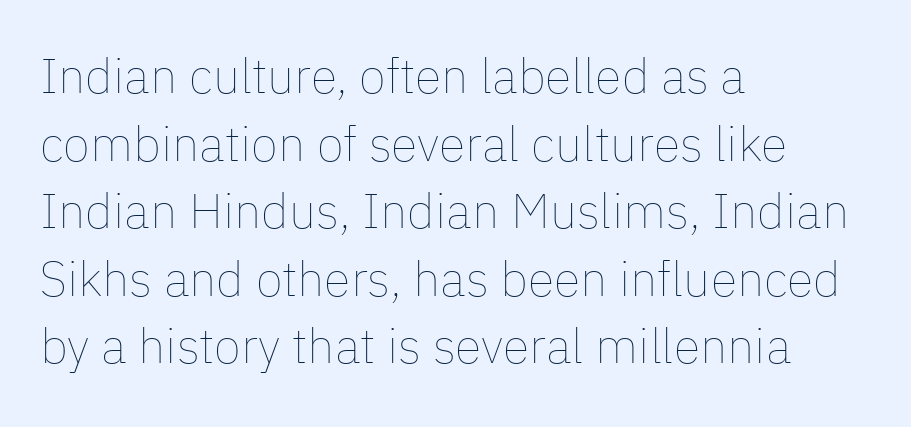
Q: Is the text bold? A: No.
Q: Is the text italic (slanted)? A: No, it is upright.
Q: Is the text underlined? A: No.
Q: How is the paragraph aligned? A: Left-aligned.
Q: Is the spacing between letters normal or unusually wide? A: Normal.
Q: Is the spacing between lines tight, normal or loose? A: Normal.
Q: Width (condensed, normal, or wide)? A: Normal.
Q: Stroke contrast? A: Low.
Q: x-height? A: Medium.
Q: Monospaced? A: No.
